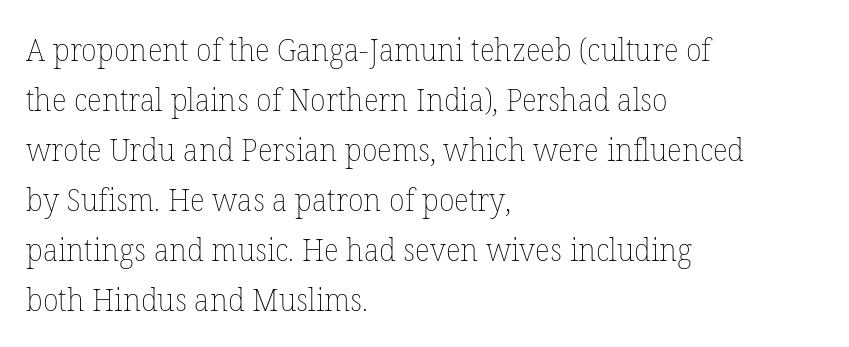
The face looks like a standard text weight, possibly lighter. Where is the straight margin? On the left. Decoration check: the copy has no underline. The letters advance in unequal steps, a hallmark of proportional type.
